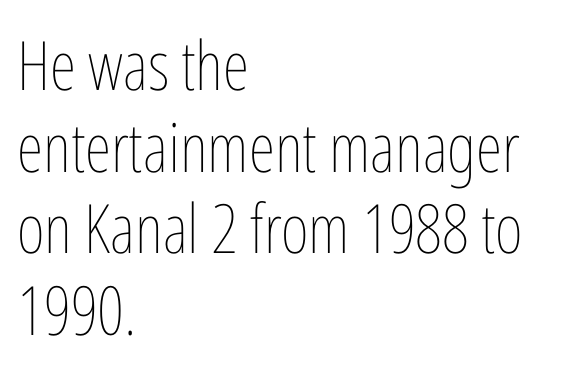
The font is comparable to plain body text, perhaps lighter. Letter spacing: default. Descenders are the only things crossing below the line. Style check: upright.
